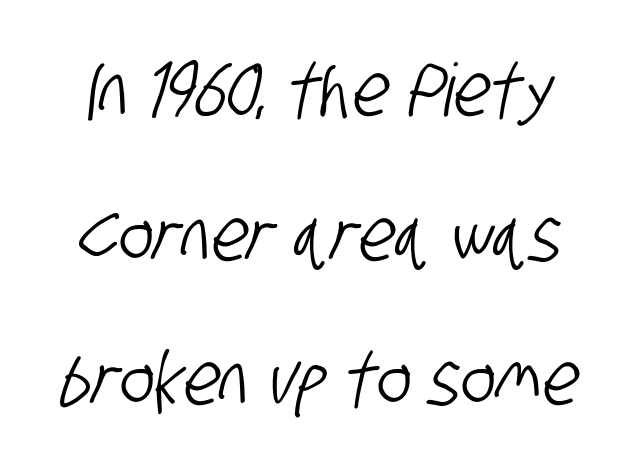
Q: Is the typeface a serif or a sans-serif typeface? A: Sans-serif.
Q: Is the text underlined? A: No.
Q: Is the spacing between letters normal or unusually wide? A: Normal.
Q: Is the spacing between lines tight, normal or loose? A: Loose.
Q: Width (condensed, normal, or wide)? A: Condensed.
Q: Stroke contrast? A: Low.
Q: x-height? A: Large.
Q: Monospaced? A: No.
